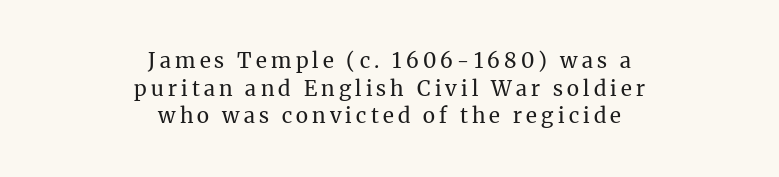
The image shows 21 px text type, upright; set centered, normal line spacing (1.31x), unusually wide letter spacing (+0.2 em), not underlined.
